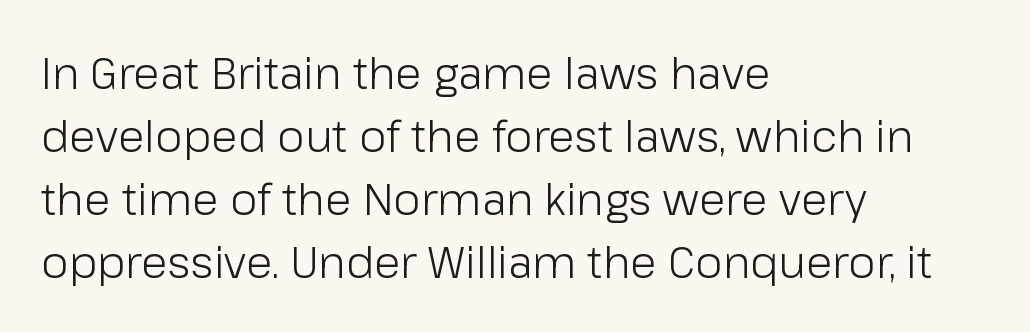
The image shows 44 px light sans-serif type, upright; set left-aligned, normal line spacing (1.43x), normal letter spacing, not underlined; low stroke contrast and a medium x-height.
